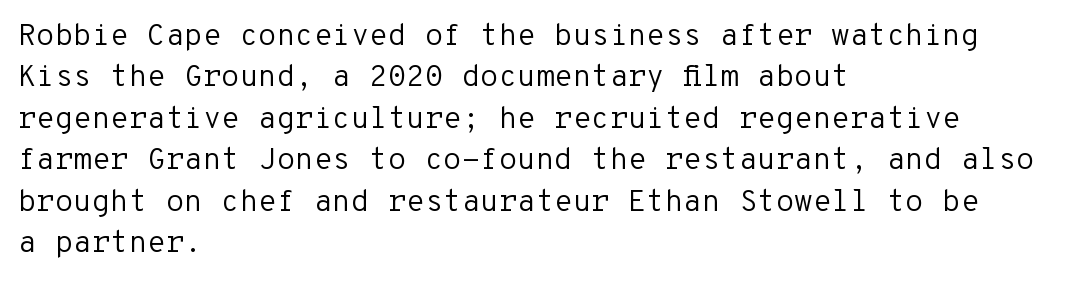
{"serif": "no", "italic": "no", "bold": "no", "weight": "regular", "width": "normal", "stroke_contrast": "low", "x_height": "medium", "monospaced": "yes", "underline": "no", "align": "left", "line_spacing": "normal", "line_spacing_ratio": 1.38, "letter_spacing": "normal", "letter_spacing_em": 0.0, "glyph_px": 30}
